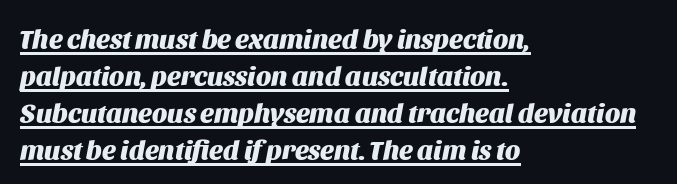
Does the weight exceed regular? Yes, all the way to bold. The rendering applies a slant to the glyphs. These lines sit exactly where default settings would place them. The typesetter chose a ragged-right arrangement here. This rendering features underlined lettering. Default kerning and tracking; the words read as compact shapes.
